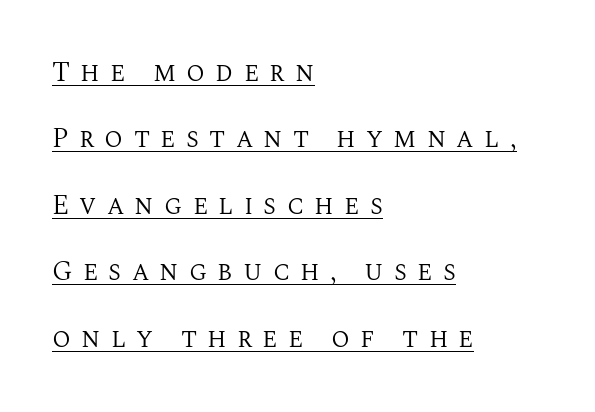
The image shows 27 px text type, upright; set left-aligned, loose line spacing (2.46x), unusually wide letter spacing (+0.38 em), underlined.
